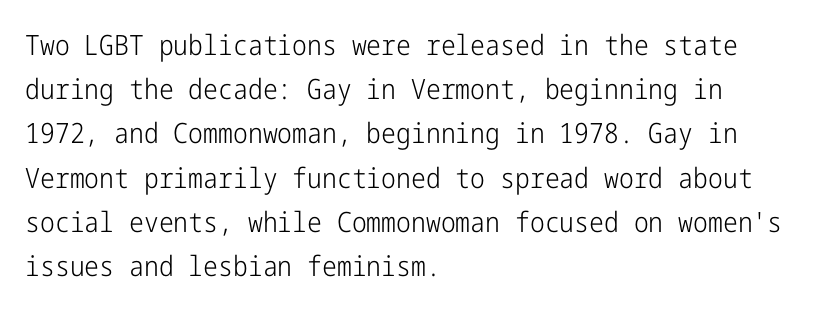
No italicization has been applied; the sample stays upright. Vertically, the passage feels balanced, rows spaced as you'd expect. Compared with a typical body face, this is equally light or lighter still. The line texture is even and compact thanks to regular tracking.
